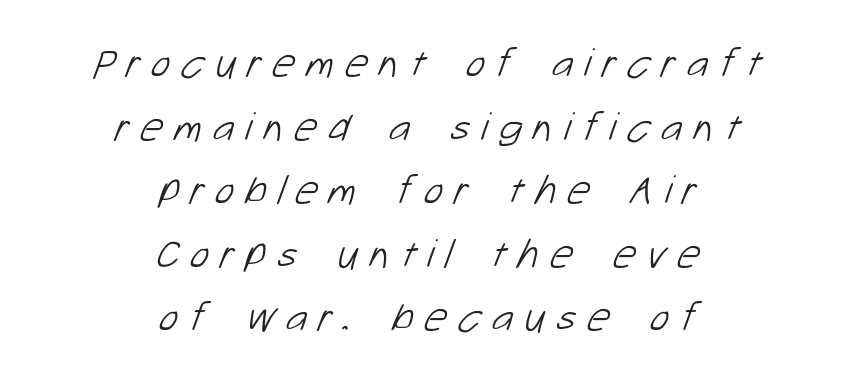
Between one letter and the next there's a generous, obvious gap. The passage shown stacks its lines at a standard gap. These lines are composed in type without serifs. Quick note: underline off. These glyphs show unthickened strokes, regular width or finer. Character widths vary here, with narrow letters taking less room than wide ones.
